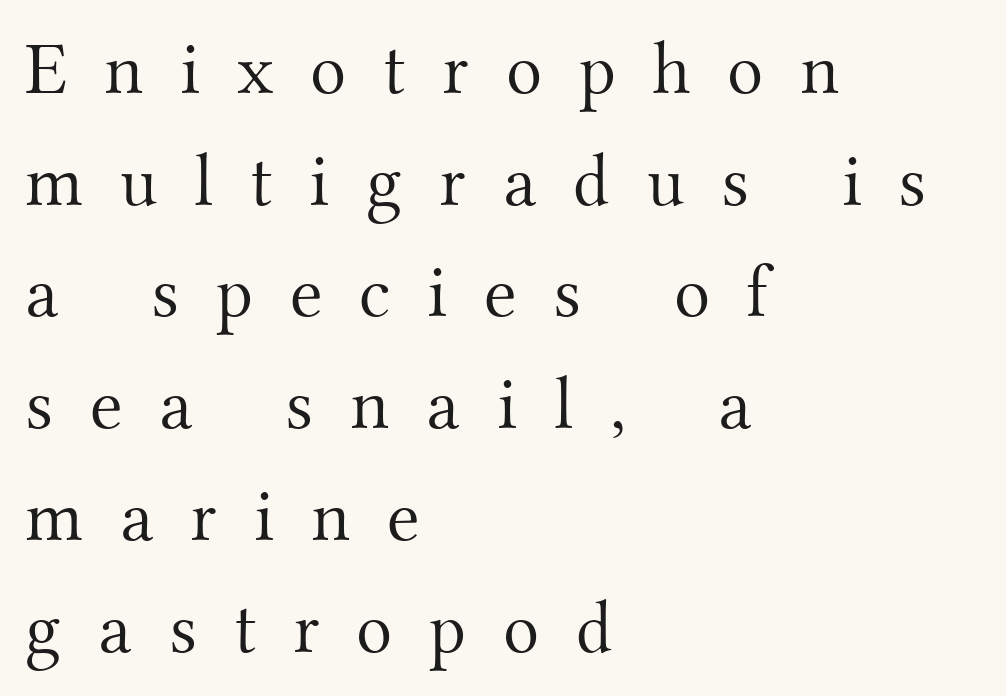
Q: Is the text bold? A: No.
Q: Is the text italic (slanted)? A: No, it is upright.
Q: Is the typeface a serif or a sans-serif typeface? A: Serif.
Q: Is the text underlined? A: No.
Q: How is the paragraph aligned? A: Left-aligned.
Q: Is the spacing between letters normal or unusually wide? A: Unusually wide.
Q: Is the spacing between lines tight, normal or loose? A: Normal.
Q: Width (condensed, normal, or wide)? A: Normal.
Q: Stroke contrast? A: Medium.
Q: x-height? A: Small.
Q: Monospaced? A: No.
